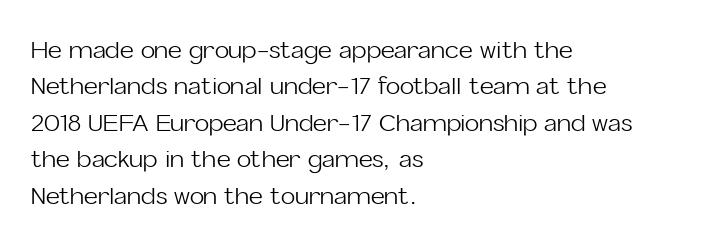
The foot of each line stays bare and open. These lines stack with their left ends in a neat column. Italic: no, the glyphs are upright roman. These lines sit exactly where default settings would place them.
